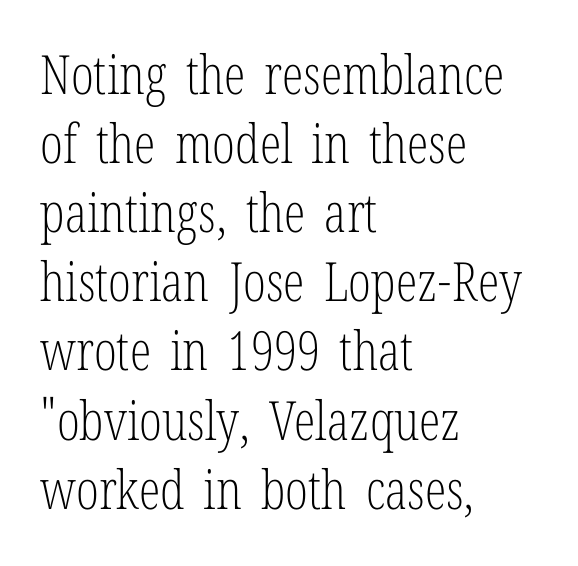
Q: Is the text bold? A: No.
Q: Is the text italic (slanted)? A: No, it is upright.
Q: Is the typeface a serif or a sans-serif typeface? A: Serif.
Q: Is the text underlined? A: No.
Q: How is the paragraph aligned? A: Left-aligned.
Q: Is the spacing between letters normal or unusually wide? A: Normal.
Q: Is the spacing between lines tight, normal or loose? A: Normal.
Q: Width (condensed, normal, or wide)? A: Condensed.
Q: Stroke contrast? A: Low.
Q: x-height? A: Medium.
Q: Monospaced? A: No.
